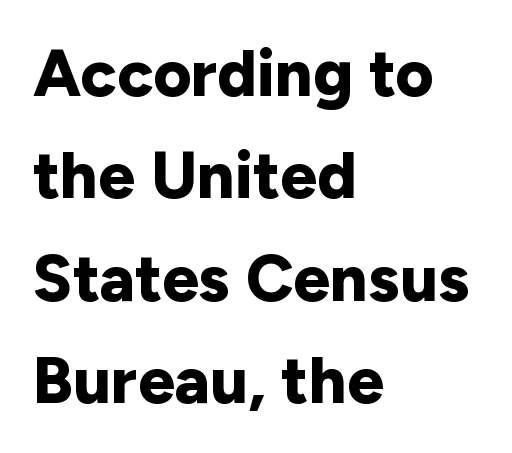
The image shows 66 px bold sans-serif type, upright; set left-aligned, normal line spacing (1.55x), normal letter spacing, not underlined; low stroke contrast and a medium x-height.
